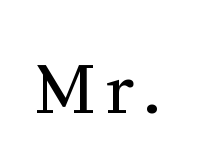
The image shows 64 px regular-weight serif type, upright; set not underlined; medium stroke contrast and a medium x-height.
